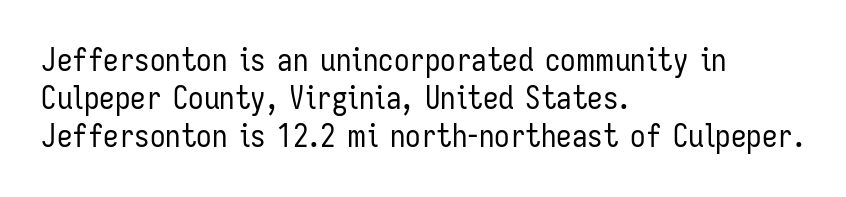
The image shows 31 px regular-weight, condensed sans-serif type, upright; set left-aligned, line spacing 1.22x, normal letter spacing, not underlined; low stroke contrast and a medium x-height.
